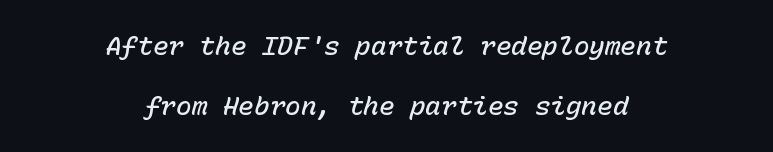
{"italic": "yes", "lean": "right", "slant_degrees": 15, "bold": "semi", "underline": "no", "align": "center", "line_spacing": "loose", "line_spacing_ratio": 2.29, "letter_spacing": "normal", "letter_spacing_em": 0.0, "glyph_px": 26}
